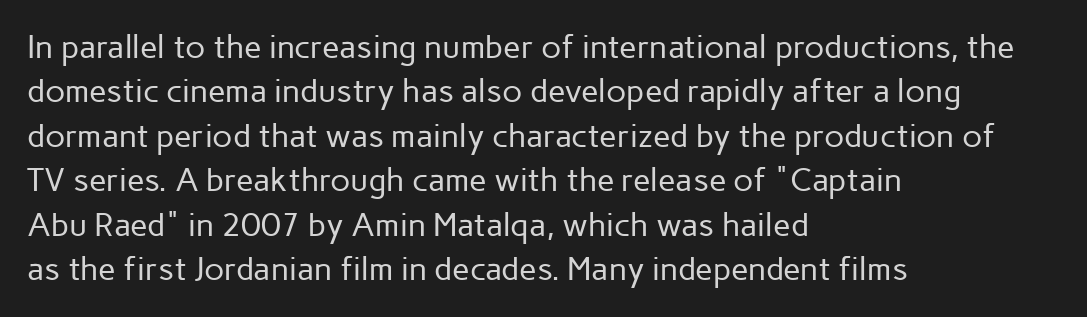
{"serif": "no", "italic": "no", "bold": "no", "weight": "regular", "width": "normal", "stroke_contrast": "low", "x_height": "medium", "monospaced": "no", "underline": "no", "align": "left", "line_spacing": "normal", "line_spacing_ratio": 1.39, "letter_spacing": "normal", "letter_spacing_em": 0.0, "glyph_px": 32}
